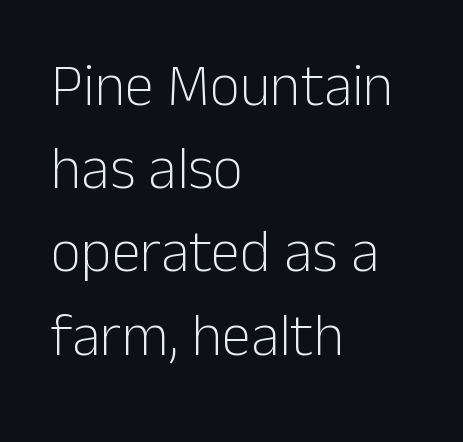
The image shows 59 px light sans-serif type, upright; set left-aligned, normal line spacing (1.41x), normal letter spacing, not underlined; low stroke contrast and a medium x-height.
